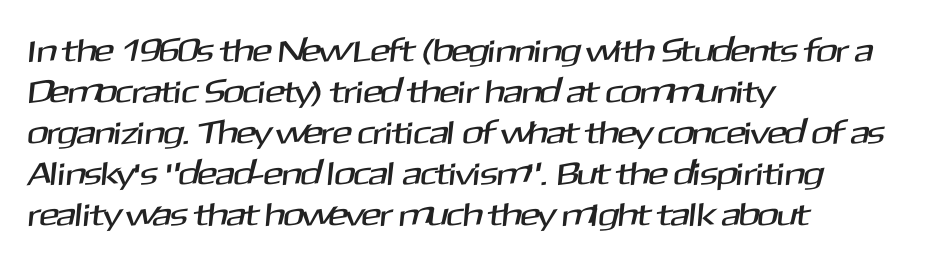
The image shows 33 px sans-serif type; set left-aligned, line spacing 1.24x, normal letter spacing, not underlined; medium stroke contrast and a medium x-height.
